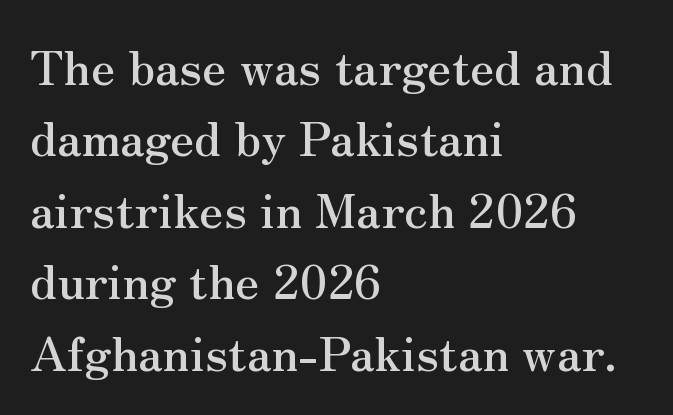
Q: Is the text italic (slanted)? A: No, it is upright.
Q: Is the typeface a serif or a sans-serif typeface? A: Serif.
Q: Is the text underlined? A: No.
Q: How is the paragraph aligned? A: Left-aligned.
Q: Is the spacing between letters normal or unusually wide? A: Normal.
Q: Is the spacing between lines tight, normal or loose? A: Normal.
Q: Width (condensed, normal, or wide)? A: Normal.
Q: Stroke contrast? A: Medium.
Q: x-height? A: Small.
Q: Monospaced? A: No.
